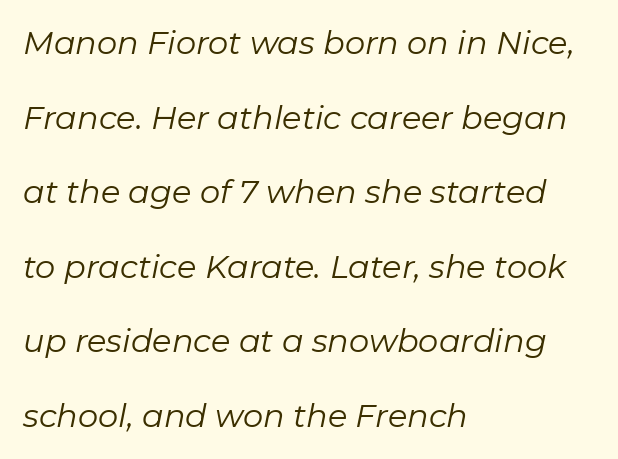
{"italic": "yes", "lean": "right", "slant_degrees": 11, "bold": "no", "weight": "regular", "width": "normal", "stroke_contrast": "low", "x_height": "medium", "monospaced": "no", "underline": "no", "align": "left", "line_spacing": "loose", "line_spacing_ratio": 2.33, "letter_spacing": "normal", "letter_spacing_em": 0.0, "glyph_px": 32}
